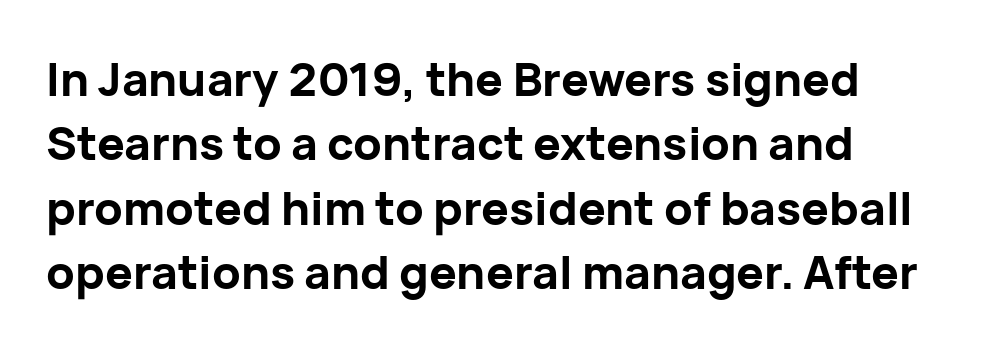
Emphasis by weight is at full strength: bold. Compared with typical body copy, the letter spacing here is the same. The letters advance in unequal steps, a hallmark of proportional type. The type family on display is of the sans-serif kind.
